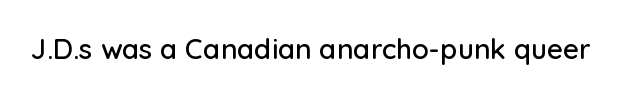
The image shows 28 px sans-serif type, upright; set normal letter spacing, not underlined; low stroke contrast and a medium x-height.
